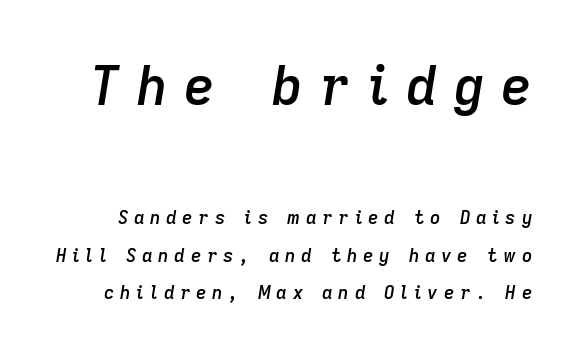
Q: Is the text bold? A: Semi-bold.
Q: Is the text italic (slanted)? A: Yes, it leans right by about 9 degrees.
Q: Is the text underlined? A: No.
Q: Is the spacing between letters normal or unusually wide? A: Unusually wide.
Q: Is the spacing between lines tight, normal or loose? A: Loose.
Q: Which block of text is set in a larger size, the first (top) or the second (bottom)? A: The first (top) one.
Q: Width (condensed, normal, or wide)? A: Normal.
Q: Stroke contrast? A: Low.
Q: x-height? A: Medium.
Q: Monospaced? A: No.
